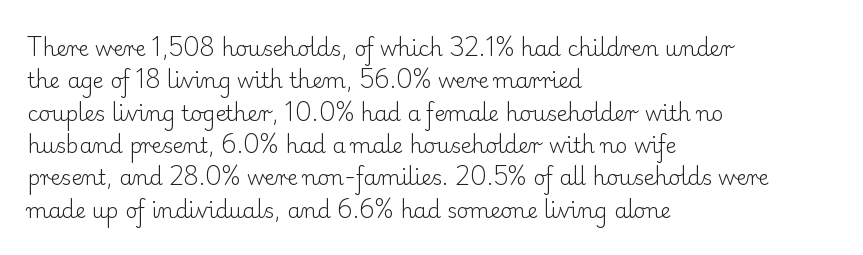
The image shows 21 px text type, upright; set left-aligned, normal line spacing (1.54x), normal letter spacing, not underlined.
